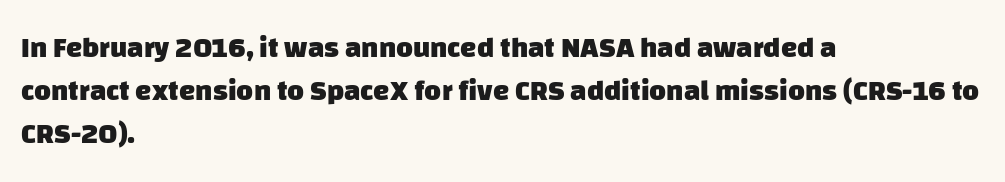
{"serif": "no", "bold": "yes", "weight": "heavy", "width": "normal", "stroke_contrast": "low", "x_height": "large", "monospaced": "no", "underline": "no", "align": "left", "line_spacing": "normal", "line_spacing_ratio": 1.48, "letter_spacing": "normal", "letter_spacing_em": 0.0, "glyph_px": 29}
